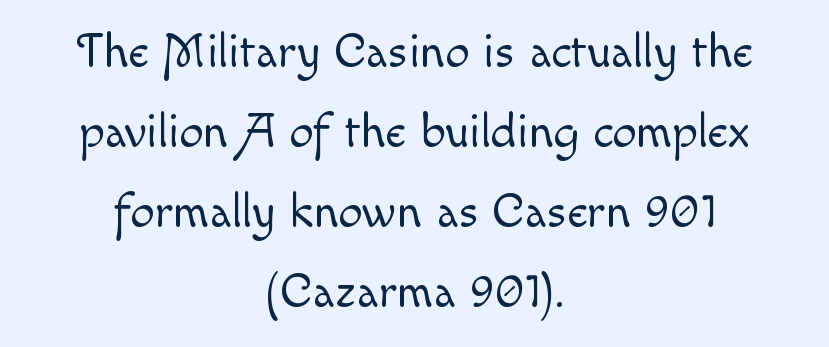
The image shows 48 px light type, upright; set centered, normal line spacing (1.67x), normal letter spacing, not underlined; a small x-height.
